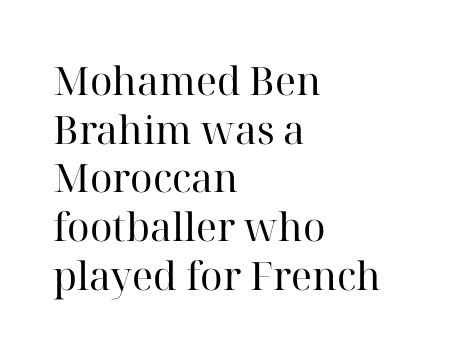
Leading matches the norm, producing a regular column. Think standard paragraph weight, or any step lighter than that. The letterforms sit shoulder to shoulder at normal distance. When letters stand straight like this, we call the style roman or upright.
